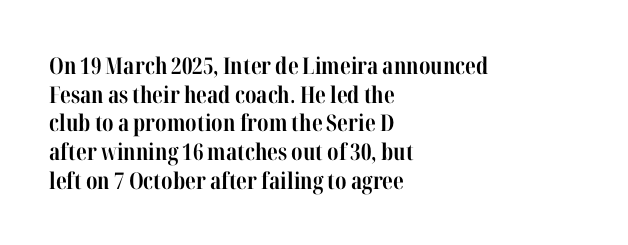
In CSS terms this would be text-align: left. On the weight axis this lands at bold, roughly 700. No word sits above an underline. Regarding leading, the lines here are spaced in the standard way. Quick note: not italic, upright. Glyph-to-glyph distance matches everyday printed text.
